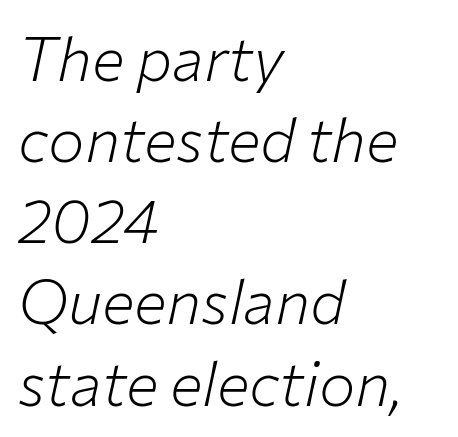
Honestly, the row spacing looks completely unremarkable. The passage shown is not bold in any degree. In CSS terms this would be text-align: left. Character widths vary here, with narrow letters taking less room than wide ones.
